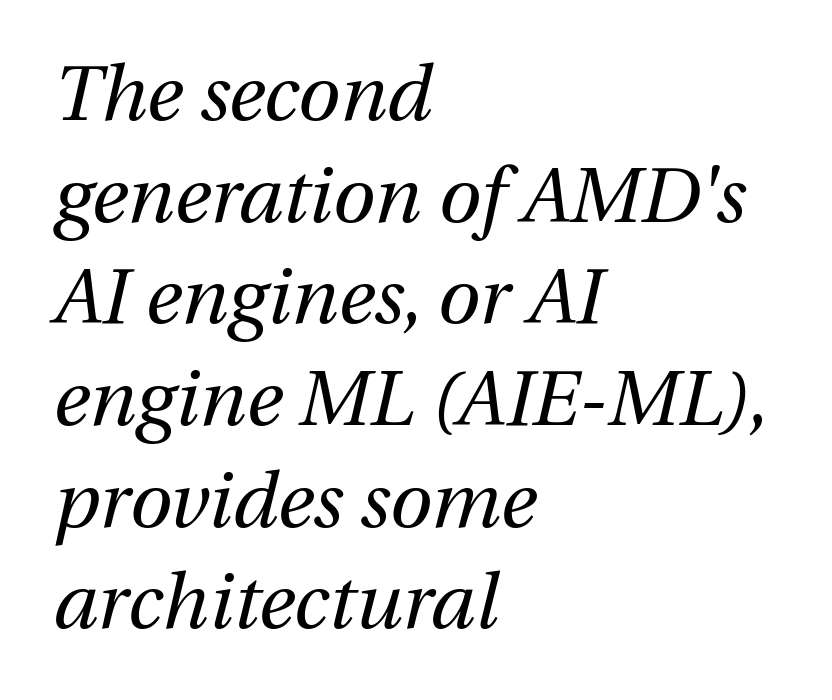
The weight would be labelled regular, book, light, or lighter still. The rendering uses natural spacing where letterforms have individual widths. Quick note: underline off. Interline gaps are of average width in this sample. The lines in this sample share a left origin and differ only in where they stop.
